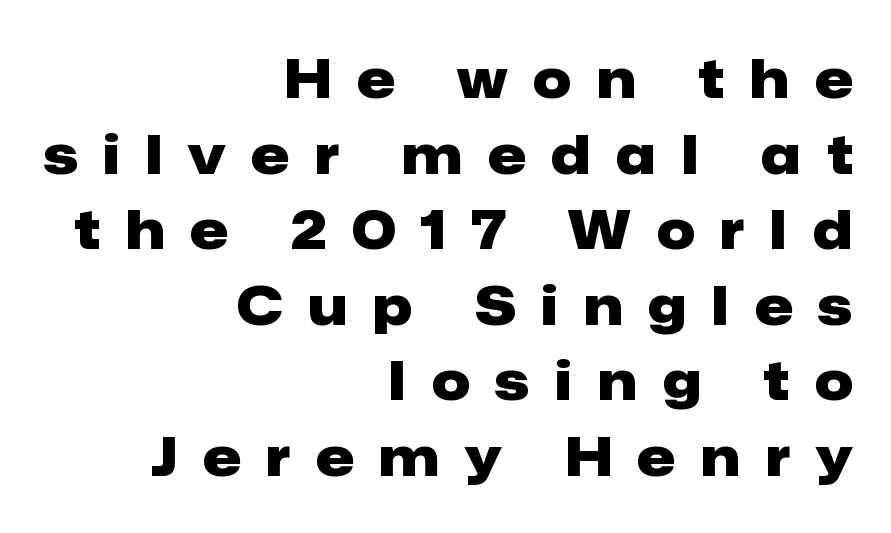
Q: Is the text bold? A: Yes.
Q: Is the text italic (slanted)? A: No, it is upright.
Q: Is the typeface a serif or a sans-serif typeface? A: Sans-serif.
Q: Is the text underlined? A: No.
Q: How is the paragraph aligned? A: Right-aligned.
Q: Is the spacing between letters normal or unusually wide? A: Unusually wide.
Q: Is the spacing between lines tight, normal or loose? A: Normal.
Q: Width (condensed, normal, or wide)? A: Normal.
Q: Stroke contrast? A: Low.
Q: x-height? A: Medium.
Q: Monospaced? A: No.
